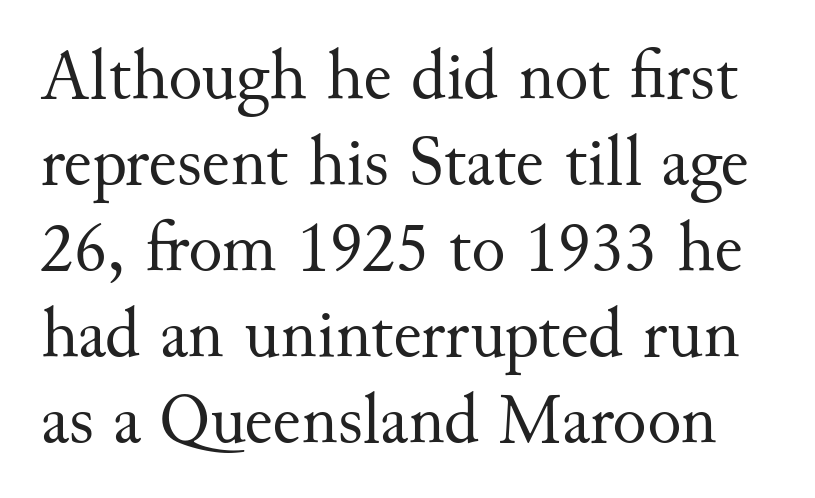
This is not heavy type; no bold has been used. The letters stand upright; this is a roman face. The passage shown has conventional tracking throughout. Anything drawn beneath the words? Only blank space.
